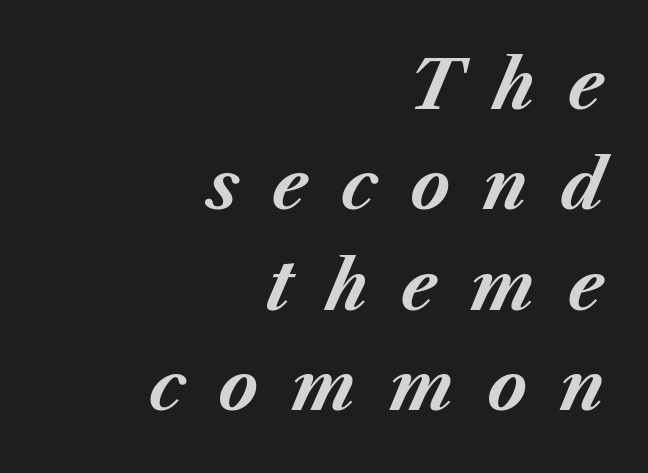
Q: Is the text bold? A: Yes.
Q: Is the text italic (slanted)? A: Yes, it leans right by about 23 degrees.
Q: Is the text underlined? A: No.
Q: How is the paragraph aligned? A: Right-aligned.
Q: Is the spacing between letters normal or unusually wide? A: Unusually wide.
Q: Is the spacing between lines tight, normal or loose? A: Normal.
Q: Width (condensed, normal, or wide)? A: Normal.
Q: Stroke contrast? A: Medium.
Q: x-height? A: Medium.
Q: Monospaced? A: No.
